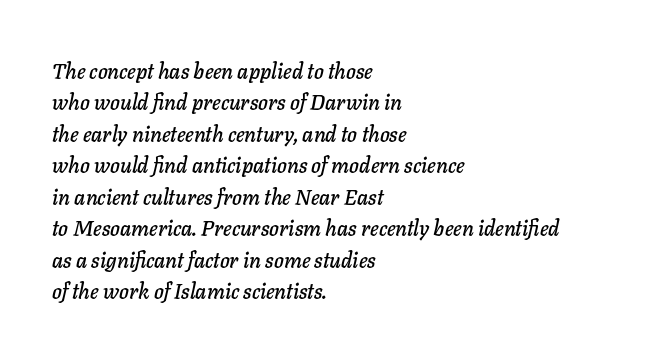
{"italic": "yes", "lean": "right", "slant_degrees": 11, "underline": "no", "align": "left", "line_spacing": "normal", "line_spacing_ratio": 1.5, "letter_spacing": "normal", "letter_spacing_em": 0.0, "glyph_px": 21}
